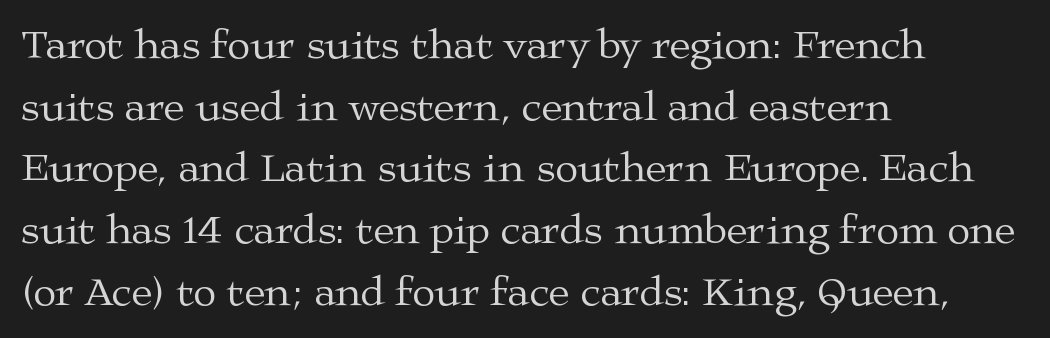
Q: Is the text bold? A: No.
Q: Is the text italic (slanted)? A: No, it is upright.
Q: Is the typeface a serif or a sans-serif typeface? A: Serif.
Q: Is the text underlined? A: No.
Q: How is the paragraph aligned? A: Left-aligned.
Q: Is the spacing between letters normal or unusually wide? A: Normal.
Q: Is the spacing between lines tight, normal or loose? A: Normal.
Q: Width (condensed, normal, or wide)? A: Wide.
Q: Stroke contrast? A: Medium.
Q: x-height? A: Medium.
Q: Monospaced? A: No.
